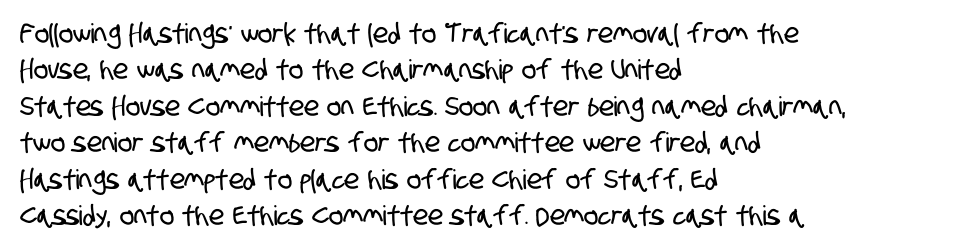
The image shows 27 px text type; set left-aligned, normal line spacing (1.35x), normal letter spacing, not underlined.
